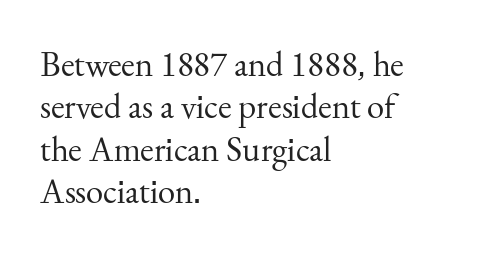
Q: Is the text bold? A: No.
Q: Is the text italic (slanted)? A: No, it is upright.
Q: Is the typeface a serif or a sans-serif typeface? A: Serif.
Q: Is the text underlined? A: No.
Q: How is the paragraph aligned? A: Left-aligned.
Q: Is the spacing between letters normal or unusually wide? A: Normal.
Q: Width (condensed, normal, or wide)? A: Normal.
Q: Stroke contrast? A: Medium.
Q: x-height? A: Small.
Q: Monospaced? A: No.
